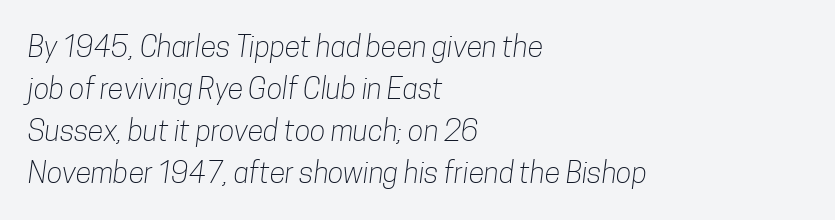
Descenders are the only things crossing below the line. Here the glyphs are tracked normally, forming tight word shapes. The space between consecutive lines is moderate. Line starts are locked; line ends wander.
